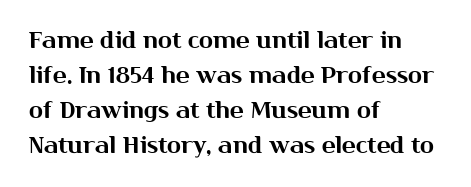
{"italic": "no", "underline": "no", "align": "left", "line_spacing": "normal", "line_spacing_ratio": 1.52, "letter_spacing": "normal", "letter_spacing_em": 0.0, "glyph_px": 23}
